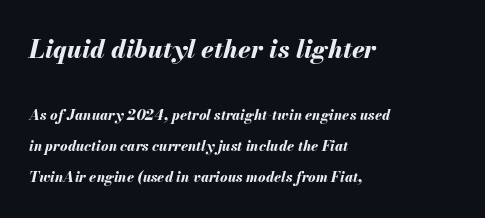
{"italic": "yes", "lean": "right", "slant_degrees": 13, "bold": "yes", "underline": "no", "align": "left", "line_spacing": "loose", "line_spacing_ratio": 2.21, "letter_spacing": "normal", "letter_spacing_em": 0.0, "larger_block": "first", "size_ratio": 1.79, "glyph_px": 25}
